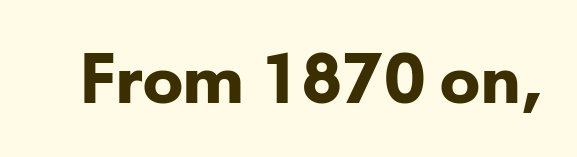
This sample has the flowing, uneven cadence of proportional lettering. The rendering uses a bold face; every stroke is thick and dark. Each row of text sits above clean, open space. No feet cap the strokes, marking this as sans-serif type. The tracking reads as untouched default to a designer's eye. Ascenders rise straight up at ninety degrees.
